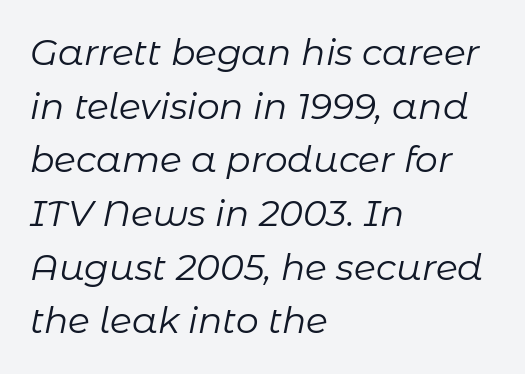
The image shows 36 px regular-weight type, italic (leaning right); set left-aligned, normal line spacing (1.49x), normal letter spacing, not underlined; low stroke contrast and a medium x-height.
